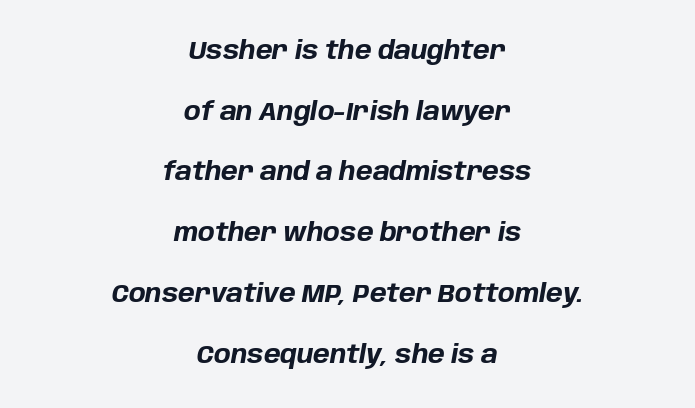
{"italic": "yes", "lean": "right", "slant_degrees": 10, "bold": "yes", "underline": "no", "align": "center", "line_spacing": "loose", "line_spacing_ratio": 2.43, "letter_spacing": "normal", "letter_spacing_em": 0.0, "glyph_px": 25}
